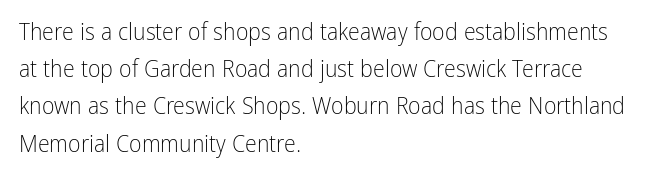
The image shows 24 px text type, upright; set left-aligned, normal line spacing (1.55x), normal letter spacing, not underlined.
